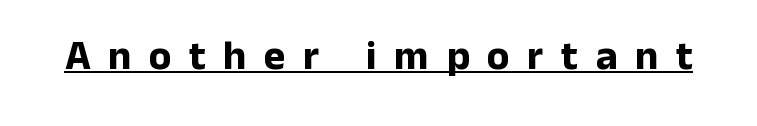
Q: Is the text bold? A: Yes.
Q: Is the text italic (slanted)? A: No, it is upright.
Q: Is the typeface a serif or a sans-serif typeface? A: Sans-serif.
Q: Is the text underlined? A: Yes.
Q: Is the spacing between letters normal or unusually wide? A: Unusually wide.
Q: Width (condensed, normal, or wide)? A: Normal.
Q: Stroke contrast? A: Low.
Q: x-height? A: Medium.
Q: Monospaced? A: No.
